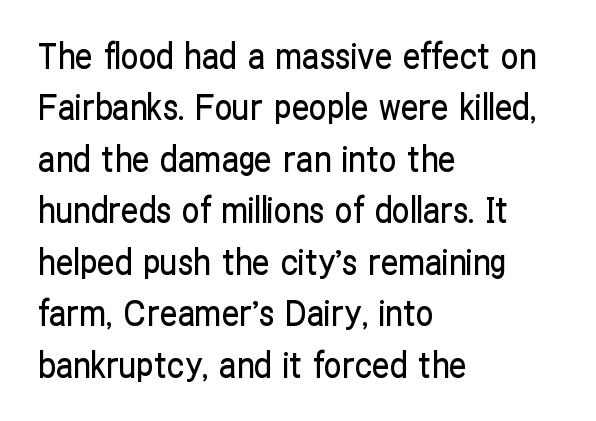
Baseline-to-baseline distance is the conventional proportion of letter height. The type sits square on the baseline with zero lean. These lines are rendered in a variable-pitch font. Unlike a traditional serif, this face leaves its strokes unadorned.
